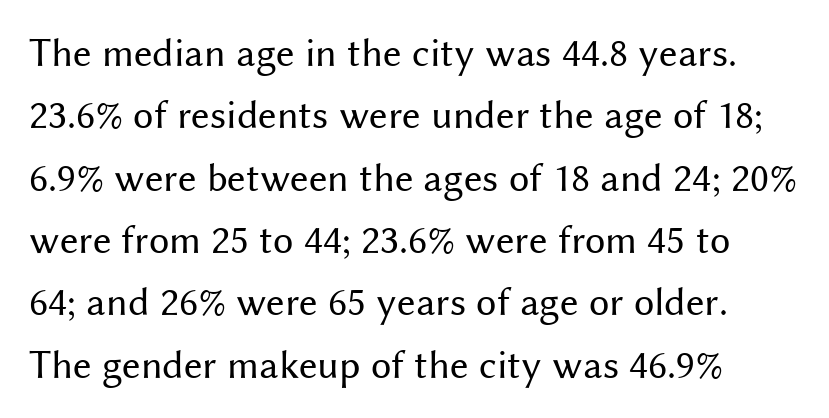
{"serif": "no", "italic": "no", "bold": "no", "weight": "regular", "width": "normal", "stroke_contrast": "medium", "x_height": "medium", "monospaced": "no", "underline": "no", "line_spacing": "normal", "line_spacing_ratio": 1.52, "letter_spacing": "normal", "letter_spacing_em": 0.0, "glyph_px": 41}
